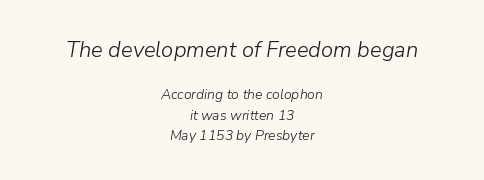
{"italic": "yes", "lean": "right", "slant_degrees": 9, "bold": "no", "underline": "no", "align": "center", "line_spacing": "normal", "line_spacing_ratio": 1.47, "letter_spacing": "normal", "letter_spacing_em": 0.0, "larger_block": "first", "size_ratio": 1.57, "glyph_px": 22}
